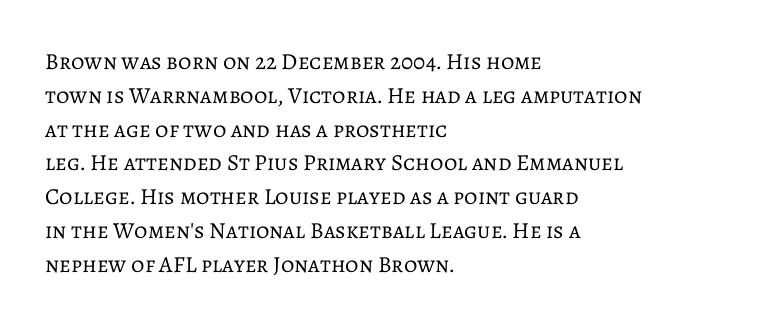
Q: Is the text bold? A: No.
Q: Is the text italic (slanted)? A: No, it is upright.
Q: Is the text underlined? A: No.
Q: How is the paragraph aligned? A: Left-aligned.
Q: Is the spacing between letters normal or unusually wide? A: Normal.
Q: Is the spacing between lines tight, normal or loose? A: Normal.
